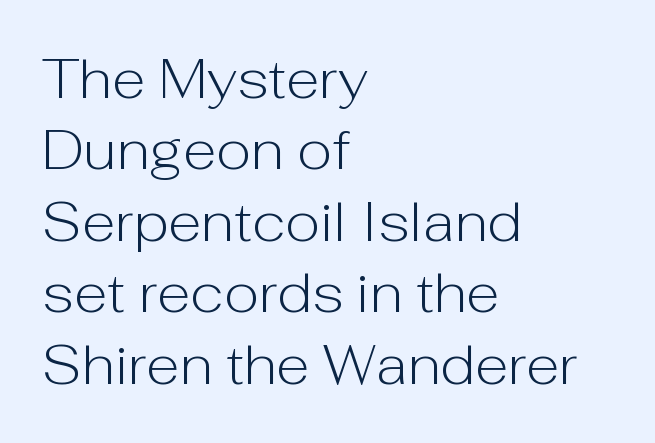
{"serif": "no", "italic": "no", "bold": "no", "weight": "light", "width": "normal", "stroke_contrast": "low", "x_height": "medium", "monospaced": "no", "underline": "no", "align": "left", "line_spacing": "normal", "line_spacing_ratio": 1.3, "letter_spacing": "normal", "letter_spacing_em": 0.0, "glyph_px": 55}
